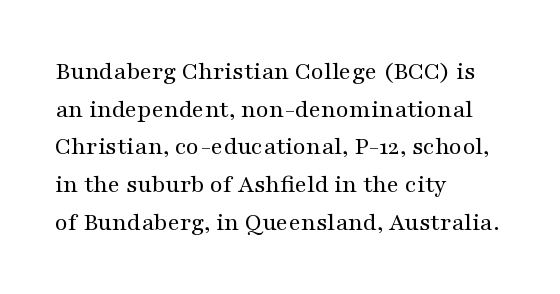
Q: Is the text bold? A: No.
Q: Is the text italic (slanted)? A: No, it is upright.
Q: Is the text underlined? A: No.
Q: How is the paragraph aligned? A: Left-aligned.
Q: Is the spacing between letters normal or unusually wide? A: Normal.
Q: Is the spacing between lines tight, normal or loose? A: Normal.
